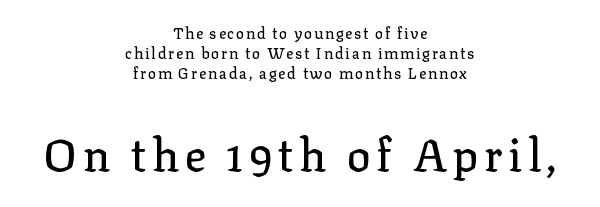
Q: Is the text italic (slanted)? A: No, it is upright.
Q: Is the typeface a serif or a sans-serif typeface? A: Serif.
Q: Is the text underlined? A: No.
Q: How is the paragraph aligned? A: Centered.
Q: Is the spacing between lines tight, normal or loose? A: Normal.
Q: Which block of text is set in a larger size, the first (top) or the second (bottom)? A: The second (bottom) one.
Q: Width (condensed, normal, or wide)? A: Normal.
Q: Stroke contrast? A: Low.
Q: x-height? A: Medium.
Q: Monospaced? A: No.
